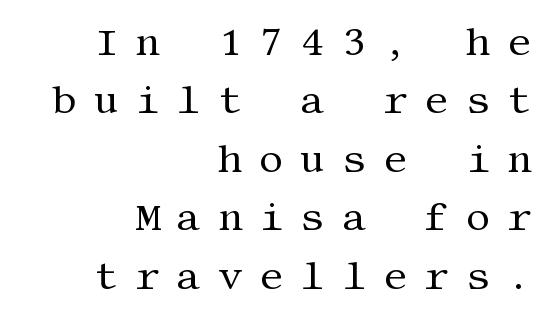
{"serif": "yes", "italic": "no", "bold": "no", "weight": "regular", "width": "normal", "stroke_contrast": "medium", "x_height": "large", "underline": "no", "align": "right", "line_spacing": "normal", "line_spacing_ratio": 1.5, "letter_spacing": "wide", "letter_spacing_em": 0.42, "glyph_px": 39}
